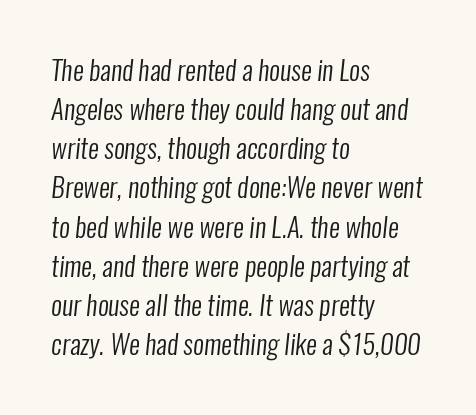
The rows are spaced the way most documents space them. Compared with typical body copy, the letter spacing here is the same. Heaviness? Minimal to ordinary, like unemphasized prose. The strip under each line holds only bare page.
